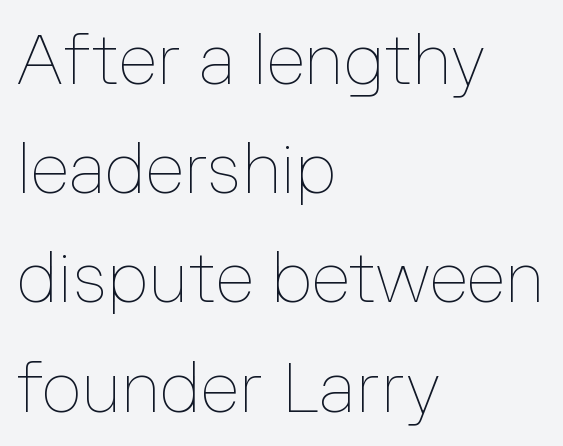
{"italic": "no", "bold": "no", "weight": "thin", "width": "normal", "stroke_contrast": "low", "x_height": "medium", "monospaced": "no", "underline": "no", "align": "left", "line_spacing": "normal", "line_spacing_ratio": 1.56, "letter_spacing": "normal", "letter_spacing_em": 0.0, "glyph_px": 70}
